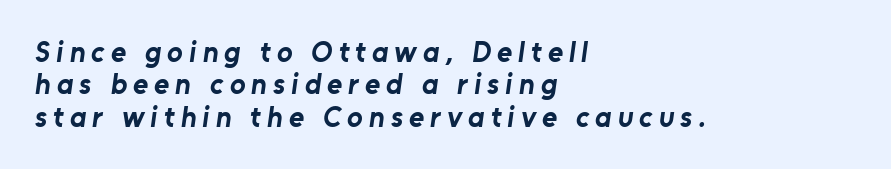
{"serif": "no", "bold": "yes", "weight": "bold", "width": "normal", "stroke_contrast": "low", "x_height": "medium", "monospaced": "no", "underline": "no", "align": "left", "line_spacing": "tight", "line_spacing_ratio": 1.12, "letter_spacing": "wide", "letter_spacing_em": 0.21, "glyph_px": 29}
